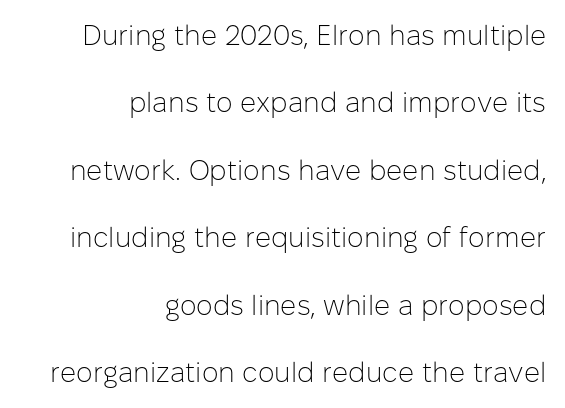
Quick note: underline off. The rendering uses a large line-height, opening up the rows. The typesetter chose a ragged-left arrangement here. These lines are rendered in a variable-pitch font.
